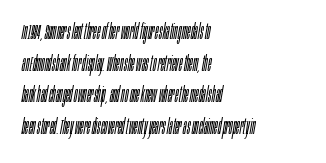
The designer left line spacing at the default. The font is comparable to plain body text, perhaps lighter. Only glyphs here, with clear space below each row. Style check: oblique.
